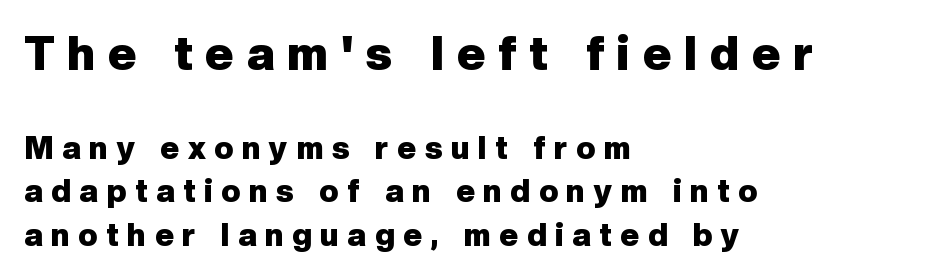
These lines are rendered in a variable-pitch font. The gaps between neighbouring characters are conspicuously large. Style check: upright. Regarding leading, the lines here are spaced in the standard way. This layout puts the oversized block above and the modest block below. The zone under the glyphs is completely vacant.
